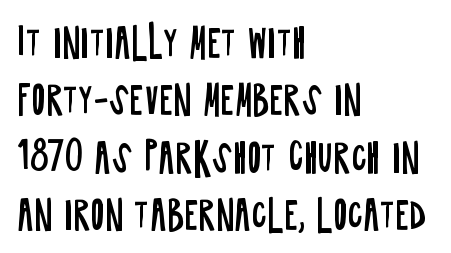
The image shows 38 px regular-weight, condensed sans-serif type, upright; set left-aligned, normal line spacing (1.51x), normal letter spacing, not underlined; low stroke contrast and a large x-height.
